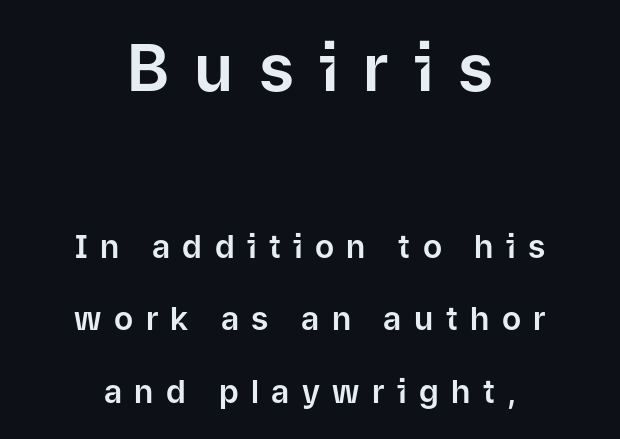
The image shows 65 px sans-serif type, upright; set centered, loose line spacing (2.26x), unusually wide letter spacing (+0.39 em), not underlined; the first (top) block is 2.03x larger; low stroke contrast and a medium x-height.
